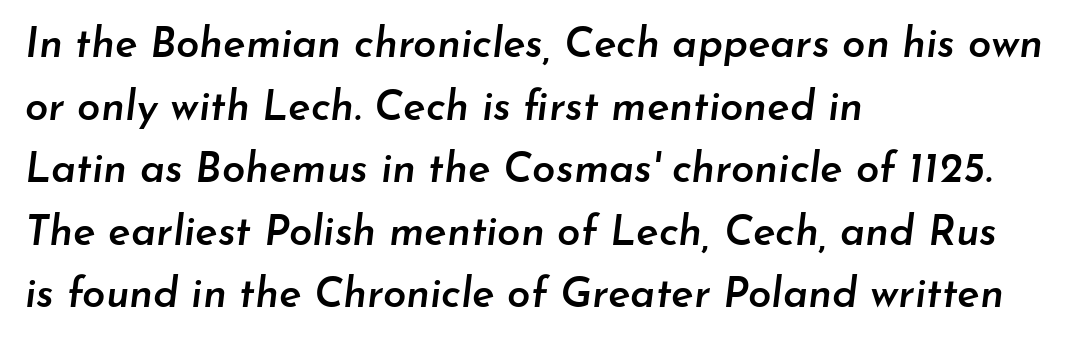
{"italic": "yes", "lean": "right", "slant_degrees": 7, "bold": "semi", "weight": "semibold", "width": "normal", "stroke_contrast": "low", "x_height": "small", "monospaced": "no", "underline": "no", "align": "left", "line_spacing": "normal", "line_spacing_ratio": 1.49, "letter_spacing": "normal", "letter_spacing_em": 0.0, "glyph_px": 42}
